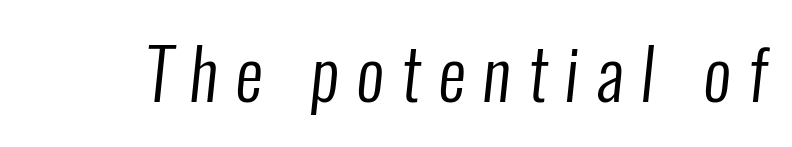
The image shows 69 px regular-weight, condensed sans-serif type; set unusually wide letter spacing (+0.25 em), not underlined; low stroke contrast and a medium x-height.
